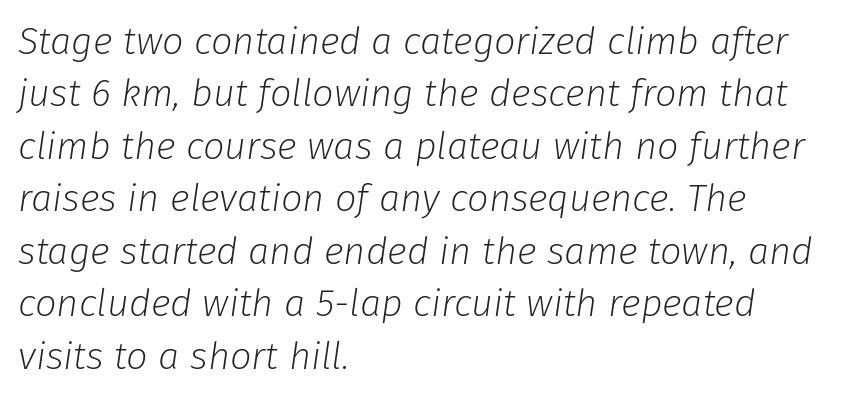
Q: Is the text bold? A: No.
Q: Is the text italic (slanted)? A: Yes, it leans right by about 8 degrees.
Q: Is the text underlined? A: No.
Q: How is the paragraph aligned? A: Left-aligned.
Q: Is the spacing between letters normal or unusually wide? A: Normal.
Q: Is the spacing between lines tight, normal or loose? A: Normal.
Q: Width (condensed, normal, or wide)? A: Normal.
Q: Stroke contrast? A: Low.
Q: x-height? A: Medium.
Q: Monospaced? A: No.
